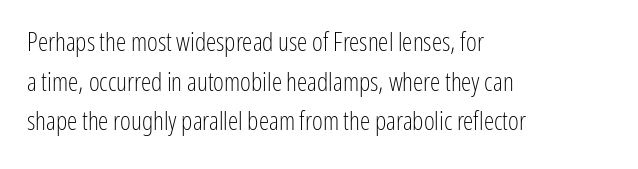
The image shows 26 px text type, upright; set left-aligned, normal line spacing (1.52x), normal letter spacing, not underlined.
